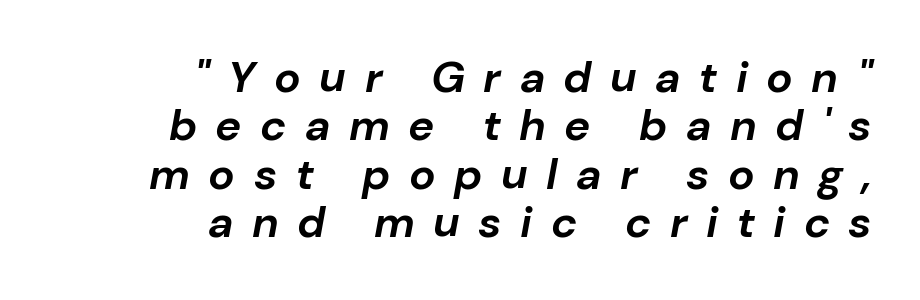
The type is letterspaced generously, with wide tracking. The foot of each line stays bare and open. Compared with a flush-left layout, this one pins lines to the opposite, right side. The passage shown leans; its letterforms are oblique.
